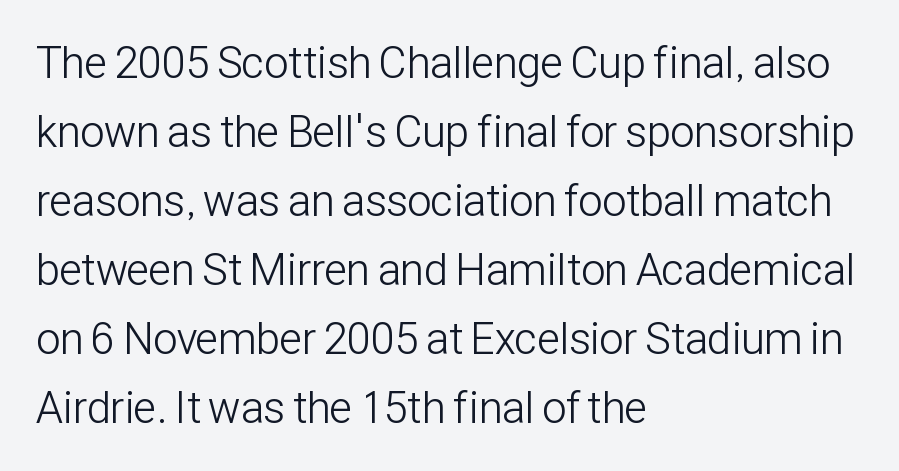
If you measured baseline to baseline, you'd find a middling distance. A classic flush-left, rag-right setting is used for this passage. To sum up the face: it is a sans, with no serifs. Clear beneath every line of the passage. These lines keep a tight, regular rhythm from letter to letter.
